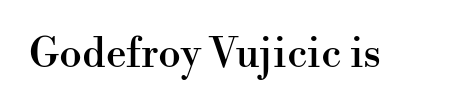
The image shows 41 px serif type, upright; set normal letter spacing, not underlined; high stroke contrast and a small x-height.
